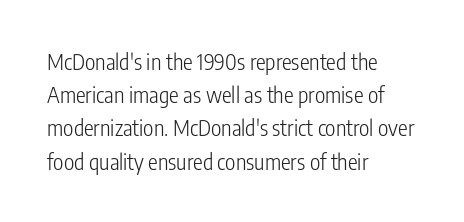
Tall strokes in this sample are plumb rather than angled. Weight: regular or lighter. Tracking value appears to be zero — textbook default spacing. The passage shown stacks its lines at a standard gap. The lines in this sample share a left origin and differ only in where they stop. Anything drawn beneath the words? Only blank space.
